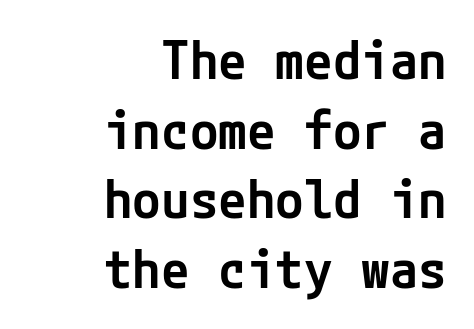
Q: Is the text bold? A: Semi-bold.
Q: Is the text italic (slanted)? A: No, it is upright.
Q: Is the typeface a serif or a sans-serif typeface? A: Sans-serif.
Q: Is the text underlined? A: No.
Q: How is the paragraph aligned? A: Right-aligned.
Q: Is the spacing between letters normal or unusually wide? A: Normal.
Q: Is the spacing between lines tight, normal or loose? A: Normal.
Q: Width (condensed, normal, or wide)? A: Normal.
Q: Stroke contrast? A: Low.
Q: x-height? A: Medium.
